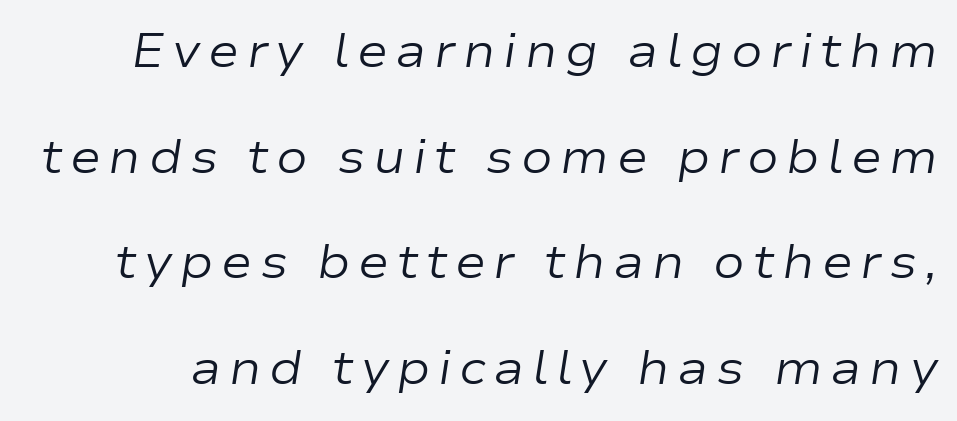
{"italic": "yes", "lean": "right", "slant_degrees": 9, "bold": "no", "weight": "regular", "width": "wide", "stroke_contrast": "low", "x_height": "medium", "monospaced": "no", "underline": "no", "line_spacing": "loose", "line_spacing_ratio": 2.25, "glyph_px": 47}
